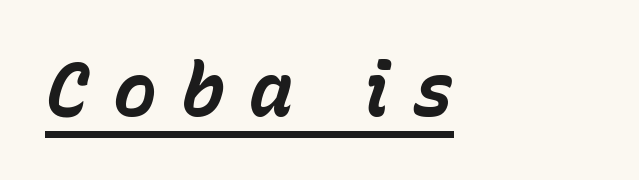
The image shows 74 px bold type, italic (leaning right); set left-aligned, unusually wide letter spacing (+0.32 em), underlined; low stroke contrast and a medium x-height.
